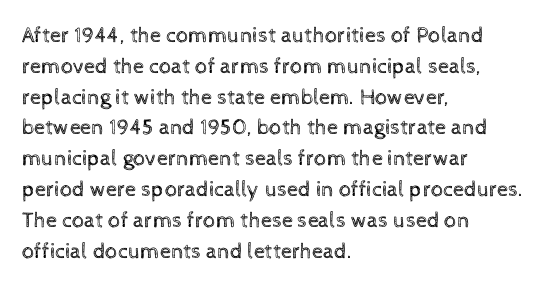
The image shows 22 px text type, upright; set left-aligned, normal line spacing (1.4x), normal letter spacing, not underlined.
